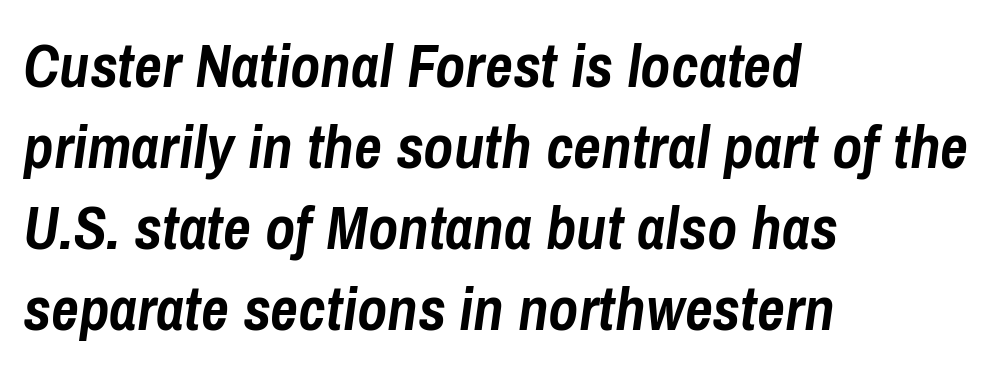
{"italic": "yes", "lean": "right", "slant_degrees": 8, "bold": "yes", "weight": "semibold", "width": "condensed", "stroke_contrast": "low", "x_height": "medium", "monospaced": "no", "underline": "no", "align": "left", "line_spacing": "normal", "line_spacing_ratio": 1.33, "letter_spacing": "normal", "letter_spacing_em": 0.0, "glyph_px": 61}
